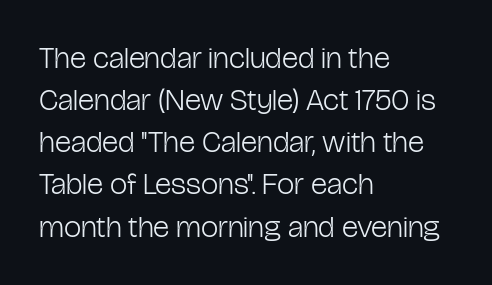
The image shows 31 px light, condensed sans-serif type, upright; set left-aligned, normal line spacing (1.36x), normal letter spacing, not underlined; low stroke contrast and a medium x-height.
